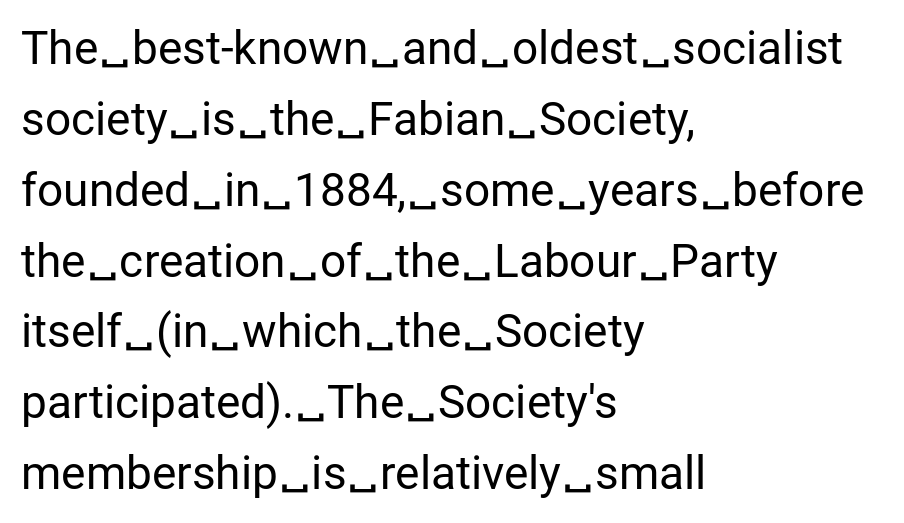
The image shows 46 px regular-weight sans-serif type, upright; set left-aligned, normal line spacing (1.54x), normal letter spacing, not underlined; low stroke contrast and a medium x-height.
